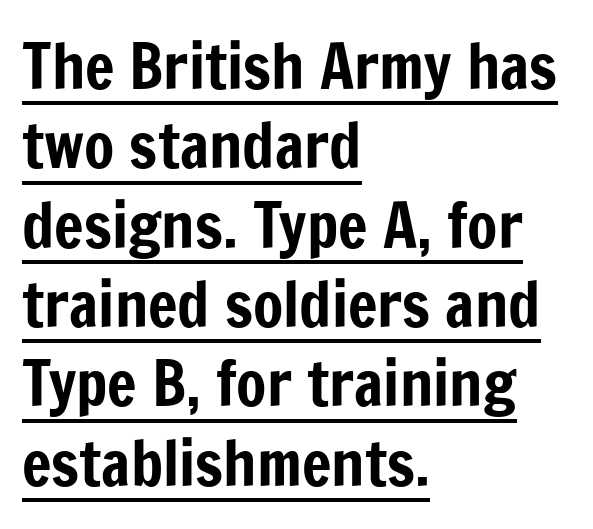
The image shows 62 px condensed sans-serif type, upright; set left-aligned, normal line spacing (1.28x), normal letter spacing, underlined; low stroke contrast and a medium x-height.
